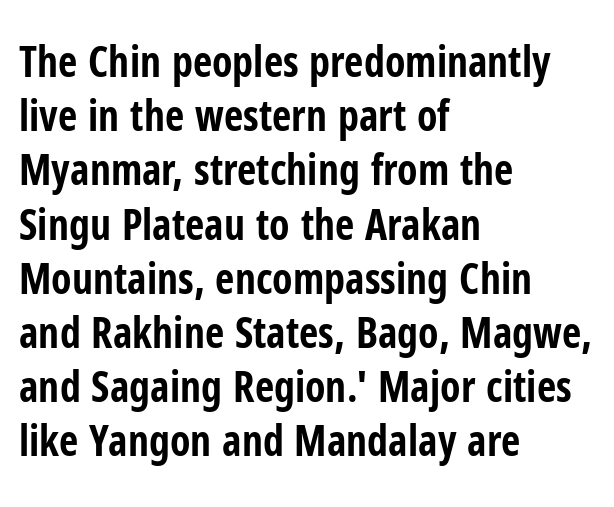
{"serif": "no", "italic": "no", "bold": "yes", "weight": "bold", "width": "condensed", "stroke_contrast": "low", "x_height": "medium", "monospaced": "no", "underline": "no", "align": "left", "line_spacing": "normal", "line_spacing_ratio": 1.29, "letter_spacing": "normal", "letter_spacing_em": 0.0, "glyph_px": 42}
